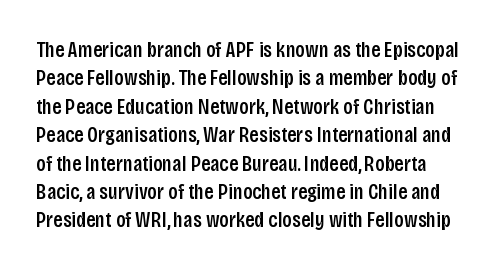
The specimen reads as upright at a glance. A typesetter would call this leading conventional body-copy spacing. Every letter is mildly thick-stroked: semibold rather than bold. Decoration check: the copy has no underline. Each word holds together tightly as a unit, with standard inter-letter gaps.
